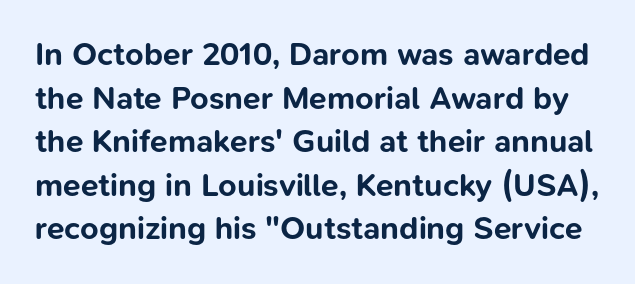
{"serif": "no", "italic": "no", "bold": "yes", "weight": "bold", "width": "normal", "stroke_contrast": "low", "x_height": "medium", "monospaced": "no", "underline": "no", "line_spacing": "normal", "line_spacing_ratio": 1.36, "letter_spacing": "normal", "letter_spacing_em": 0.0, "glyph_px": 32}
